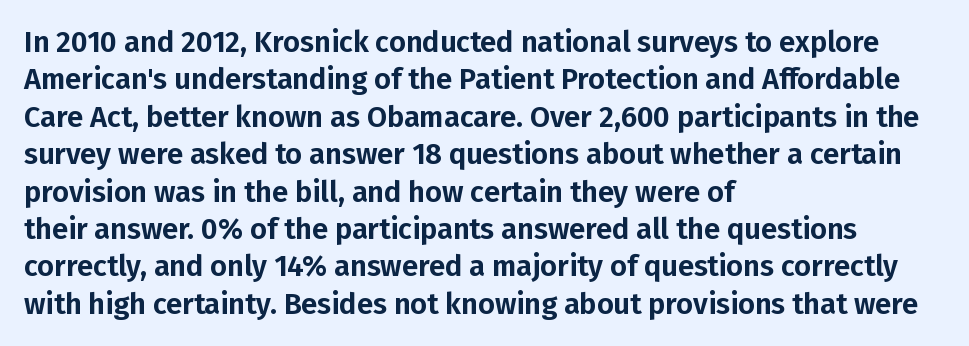
This is the regular roman posture of the typeface. Here the designer chose a conventional face with non-uniform glyph widths. The designer went with a sans here, leaving each stem footless. These lines are set flush left with a ragged right edge.
